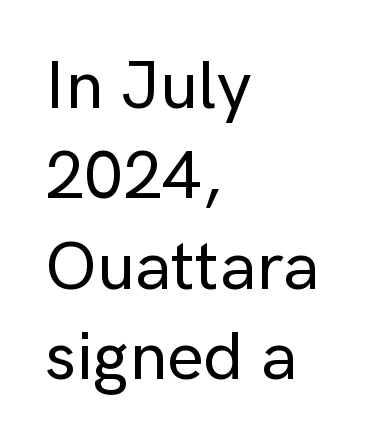
The image shows 69 px sans-serif type, upright; set left-aligned, normal line spacing (1.31x), normal letter spacing, not underlined; low stroke contrast and a medium x-height.
